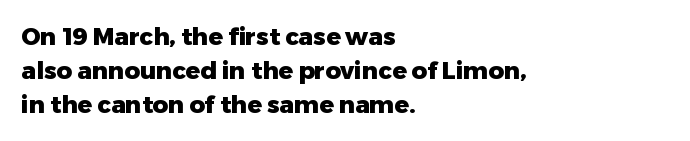
{"italic": "no", "bold": "yes", "underline": "no", "align": "left", "line_spacing": "normal", "line_spacing_ratio": 1.41, "letter_spacing": "normal", "letter_spacing_em": 0.0, "glyph_px": 24}
